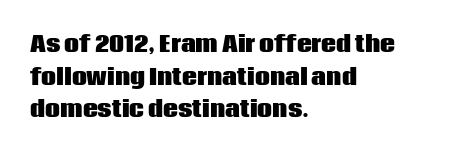
The rendering anchors every line to the left-hand side. In terms of posture, this sample is upright. This sample uses plain, unmodified letter spacing. The gap between lines stays unmarked.
